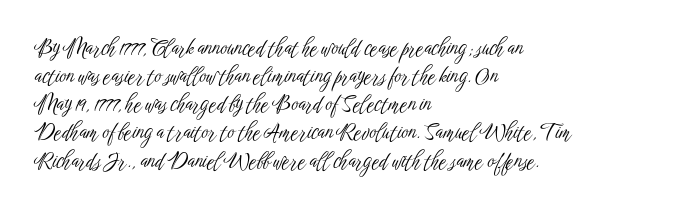
Q: Is the text bold? A: No.
Q: Is the text italic (slanted)? A: Yes.
Q: Is the text underlined? A: No.
Q: How is the paragraph aligned? A: Left-aligned.
Q: Is the spacing between letters normal or unusually wide? A: Normal.
Q: Is the spacing between lines tight, normal or loose? A: Normal.
